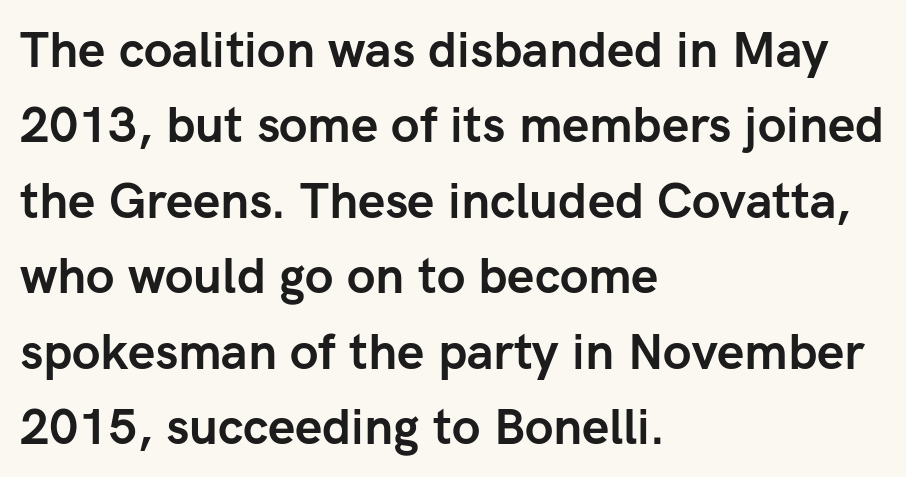
{"serif": "no", "italic": "no", "bold": "yes", "weight": "semibold", "width": "normal", "stroke_contrast": "low", "x_height": "medium", "monospaced": "no", "underline": "no", "align": "left", "line_spacing": "normal", "line_spacing_ratio": 1.54, "letter_spacing": "normal", "letter_spacing_em": 0.0, "glyph_px": 49}
